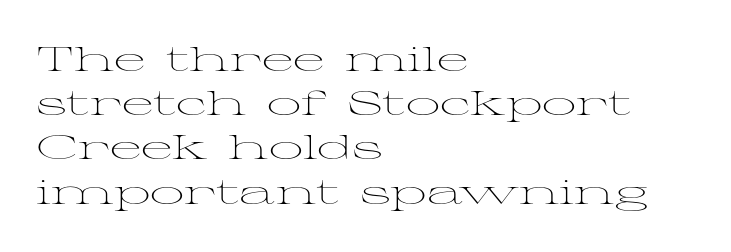
The area under the type is left untouched. The font family rendered here belongs to the serif group. Does extra space separate the letters? No, they use regular spacing. Every row of glyphs begins at an identical x-position on the left.
